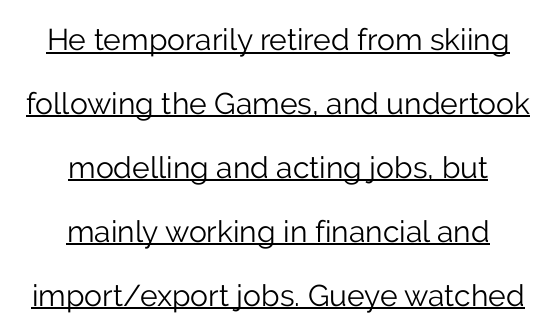
Think of a printed novel: that variable character pitch is what you see here. Nothing unusual about the tracking: characters are spaced as the font intends. The strokes are not fattened; the text isn't bold. These lines are composed in type without serifs. Layout note: lines centered. A roman cut, with each character standing at attention.
